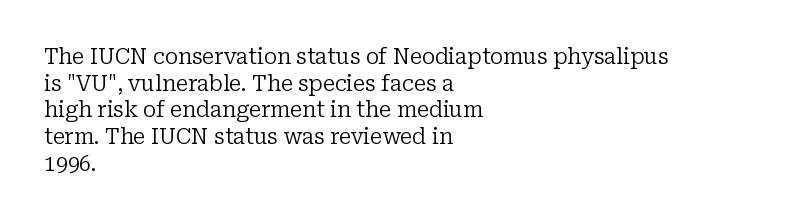
Q: Is the text bold? A: No.
Q: Is the text italic (slanted)? A: No, it is upright.
Q: Is the text underlined? A: No.
Q: How is the paragraph aligned? A: Left-aligned.
Q: Is the spacing between letters normal or unusually wide? A: Normal.
Q: Is the spacing between lines tight, normal or loose? A: Normal.
